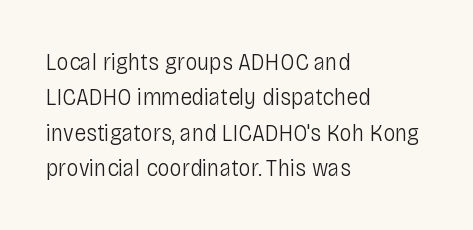
Q: Is the text bold? A: No.
Q: Is the text italic (slanted)? A: No, it is upright.
Q: Is the text underlined? A: No.
Q: How is the paragraph aligned? A: Left-aligned.
Q: Is the spacing between letters normal or unusually wide? A: Normal.
Q: Is the spacing between lines tight, normal or loose? A: Normal.
